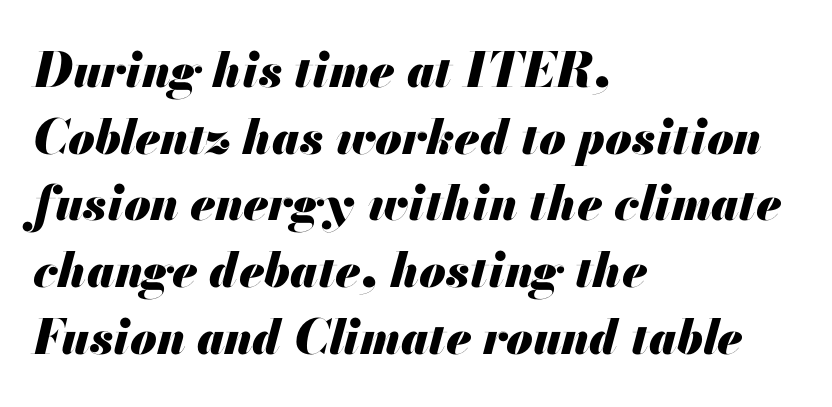
Is the letter spacing exaggerated? No — it looks like the ordinary default. You could not count columns in this text — the font is proportionally spaced. Horizontal bands of white between lines are of average thickness. Is the block centered? No — it sits flush against the left margin.
